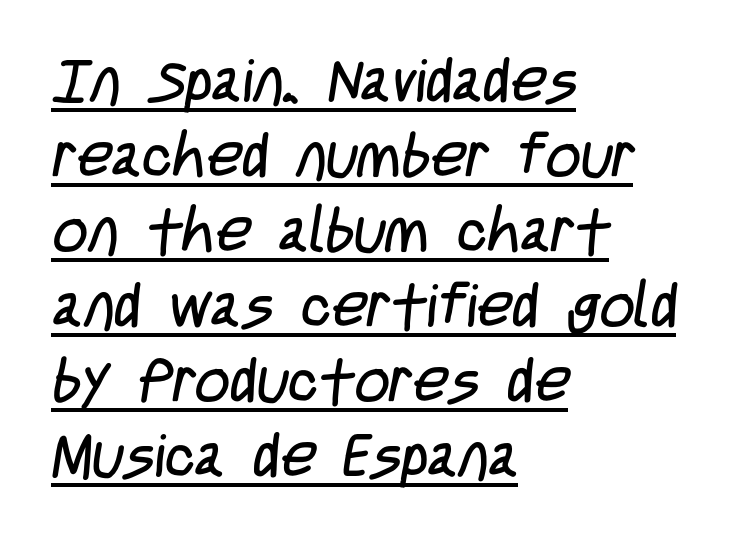
Check where the strokes stop: nothing finishes them off — pure sans. This sample is left-justified, so line endings fall wherever the words run out. This sample has the flowing, uneven cadence of proportional lettering. No extra ink here — the face is not bold. Observe the ordinary spacing: letters are neighbours, not strangers.
